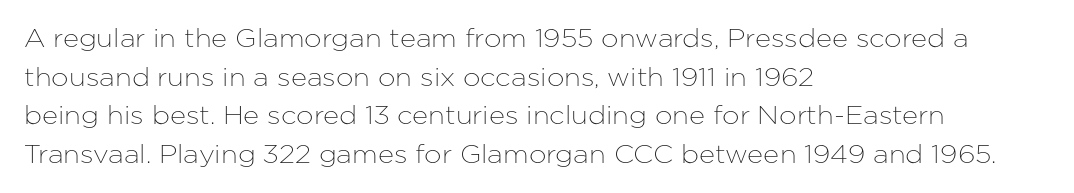
Inter-character spacing is left at the font's built-in metrics. Quick note: underline off. Horizontal alignment here is leftward, the default for most running prose. Posture: vertical. Line spacing here is normal.
